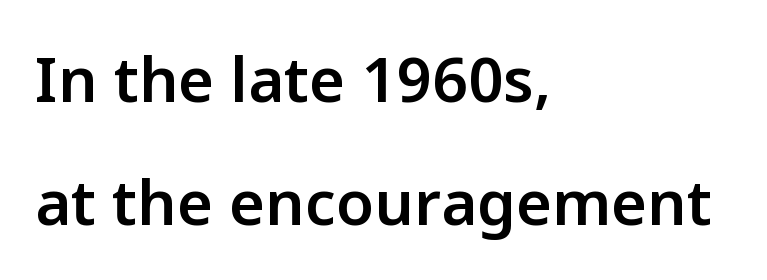
Q: Is the text bold? A: Semi-bold.
Q: Is the text italic (slanted)? A: No, it is upright.
Q: Is the typeface a serif or a sans-serif typeface? A: Sans-serif.
Q: Is the text underlined? A: No.
Q: How is the paragraph aligned? A: Left-aligned.
Q: Is the spacing between letters normal or unusually wide? A: Normal.
Q: Is the spacing between lines tight, normal or loose? A: Loose.
Q: Width (condensed, normal, or wide)? A: Normal.
Q: Stroke contrast? A: Low.
Q: x-height? A: Medium.
Q: Monospaced? A: No.
